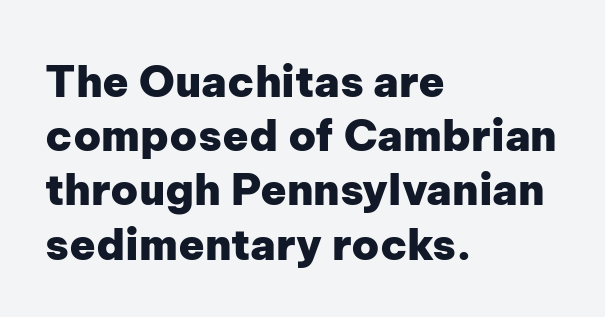
Looks like regular typesetting: each glyph gets only the width it needs. Italic: no, the glyphs are upright roman. Set as a true bold cut, around the 700 mark. Glance below the letters and you will spot only blank space. Whoever set this chose a conventional vertical rhythm. Line starts are locked; line ends wander.
